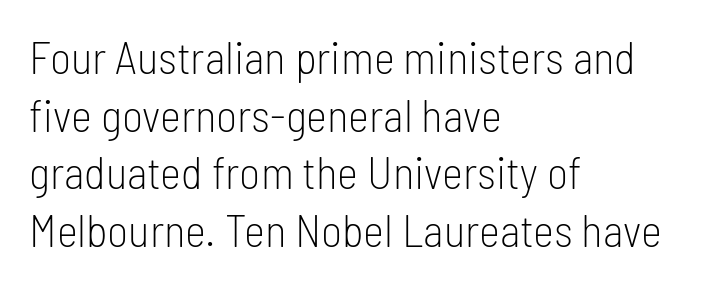
Examine the stroke ends and you'll find no serifs. Underlining? Definitely not there. Does extra space separate the letters? No, they use regular spacing. Horizontal bands of white between lines are of average thickness. The typeface has the unassuming heft of standard copy or less.
